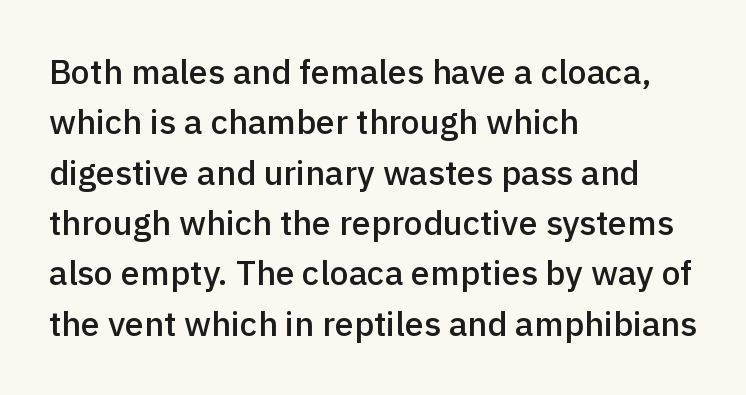
The image shows 34 px semibold sans-serif type, upright; set left-aligned, normal line spacing (1.48x), normal letter spacing, not underlined; a medium x-height.
